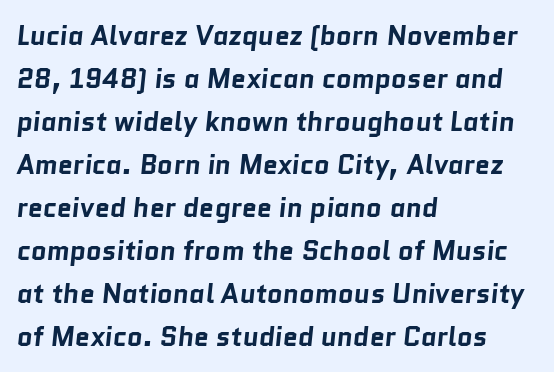
{"bold": "yes", "underline": "no", "align": "left", "line_spacing": "normal", "line_spacing_ratio": 1.59, "letter_spacing": "normal", "letter_spacing_em": 0.0, "glyph_px": 27}
